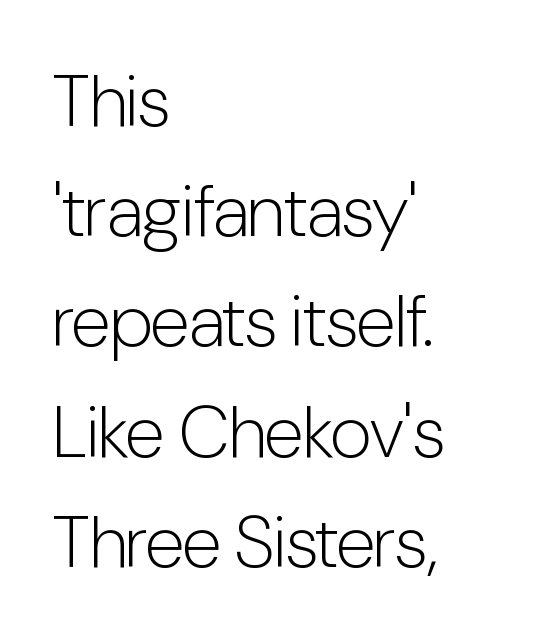
Q: Is the text bold? A: No.
Q: Is the text italic (slanted)? A: No, it is upright.
Q: Is the typeface a serif or a sans-serif typeface? A: Sans-serif.
Q: Is the text underlined? A: No.
Q: How is the paragraph aligned? A: Left-aligned.
Q: Is the spacing between letters normal or unusually wide? A: Normal.
Q: Is the spacing between lines tight, normal or loose? A: Normal.
Q: Width (condensed, normal, or wide)? A: Condensed.
Q: Stroke contrast? A: Low.
Q: x-height? A: Medium.
Q: Monospaced? A: No.
